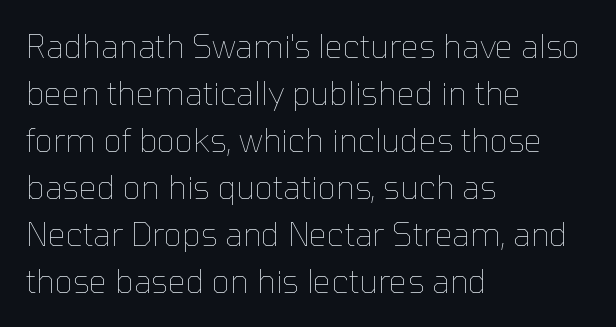
The vertical gap from one line to the next is medium. In CSS terms this would be text-align: left. Default kerning and tracking; the words read as compact shapes. In terms of posture, this sample is upright. Nothing heavy about these letters — not bold at all. The area under the type is left untouched.
